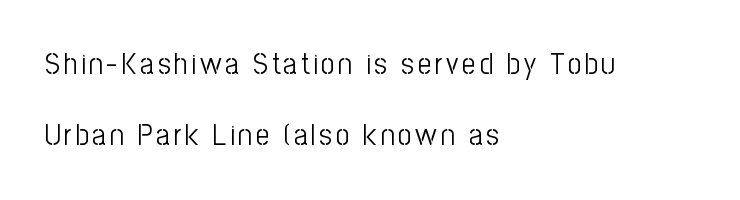
{"serif": "no", "italic": "no", "bold": "no", "weight": "light", "width": "condensed", "stroke_contrast": "low", "x_height": "medium", "monospaced": "no", "underline": "no", "align": "left", "line_spacing": "loose", "line_spacing_ratio": 2.36, "glyph_px": 30}
